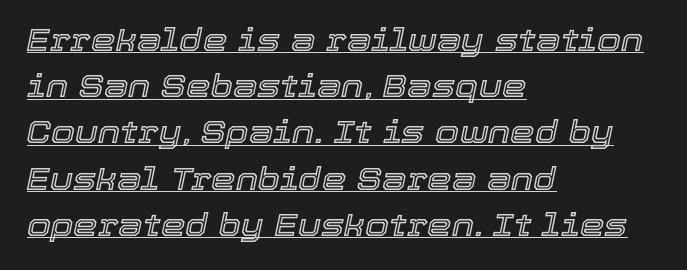
{"italic": "yes", "lean": "right", "slant_degrees": 12, "width": "normal", "x_height": "medium", "monospaced": "no", "underline": "yes", "align": "left", "line_spacing": "normal", "line_spacing_ratio": 1.49, "letter_spacing": "normal", "letter_spacing_em": 0.0, "glyph_px": 31}
